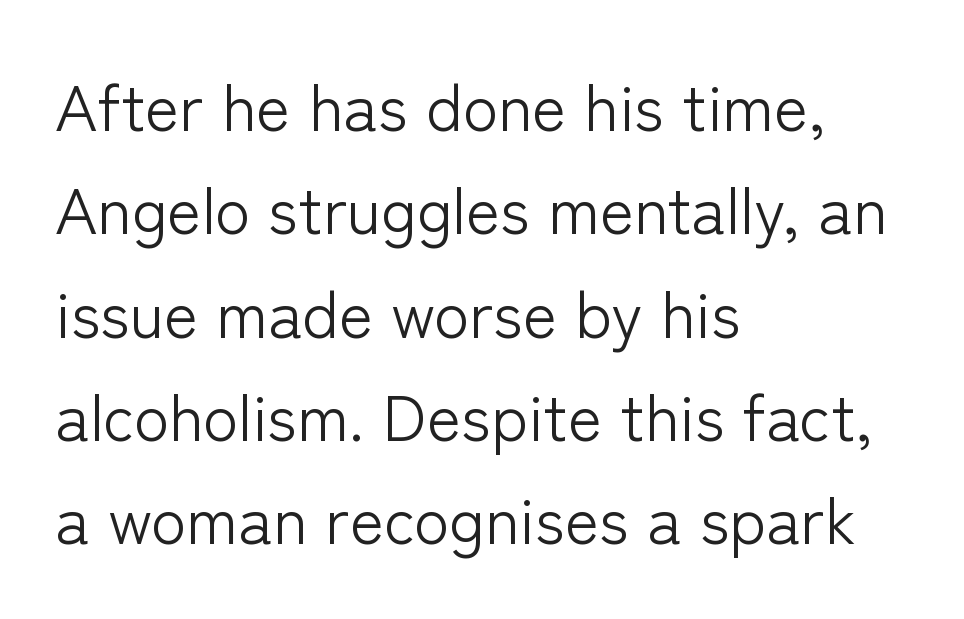
{"serif": "no", "italic": "no", "bold": "no", "weight": "light", "width": "normal", "stroke_contrast": "low", "x_height": "medium", "monospaced": "no", "underline": "no", "align": "left", "line_spacing": "normal", "line_spacing_ratio": 1.59, "letter_spacing": "normal", "letter_spacing_em": 0.0, "glyph_px": 65}
